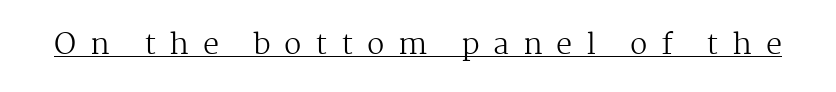
Q: Is the text bold? A: No.
Q: Is the text italic (slanted)? A: No, it is upright.
Q: Is the typeface a serif or a sans-serif typeface? A: Serif.
Q: Is the text underlined? A: Yes.
Q: Is the spacing between letters normal or unusually wide? A: Unusually wide.
Q: Width (condensed, normal, or wide)? A: Normal.
Q: Stroke contrast? A: Medium.
Q: x-height? A: Medium.
Q: Monospaced? A: No.
